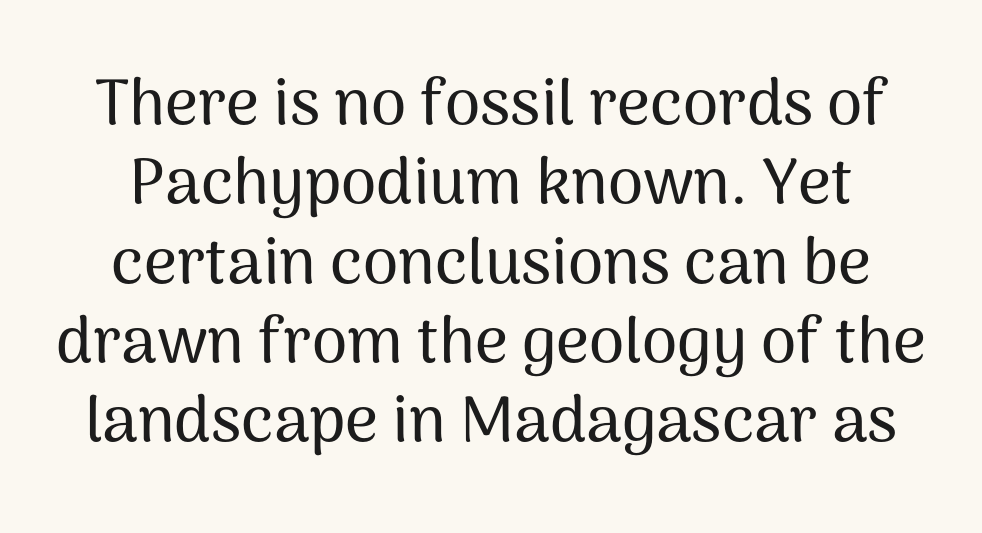
{"serif": "no", "italic": "no", "width": "normal", "stroke_contrast": "medium", "x_height": "medium", "monospaced": "no", "underline": "no", "line_spacing_ratio": 1.24, "letter_spacing": "normal", "letter_spacing_em": 0.0, "glyph_px": 64}
